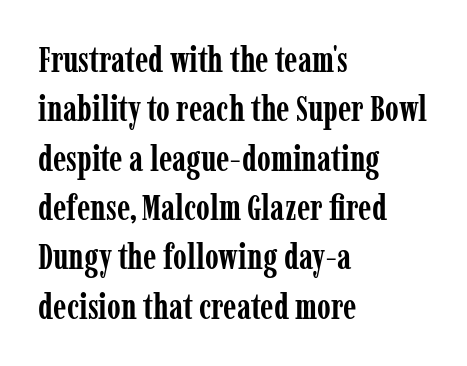
{"serif": "yes", "italic": "no", "bold": "yes", "weight": "semibold", "width": "condensed", "stroke_contrast": "low", "x_height": "medium", "monospaced": "no", "underline": "no", "align": "left", "line_spacing": "normal", "line_spacing_ratio": 1.41, "letter_spacing": "normal", "letter_spacing_em": 0.0, "glyph_px": 35}
